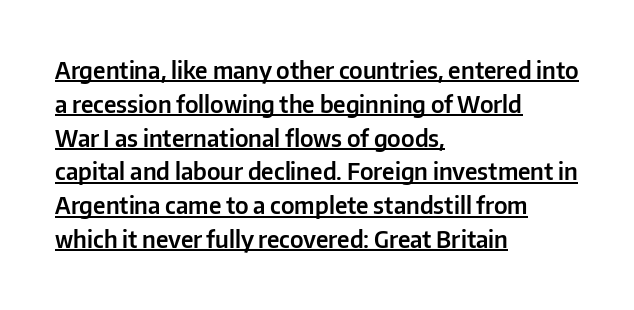
{"italic": "no", "underline": "yes", "align": "left", "line_spacing": "normal", "line_spacing_ratio": 1.47, "letter_spacing": "normal", "letter_spacing_em": 0.0, "glyph_px": 23}
